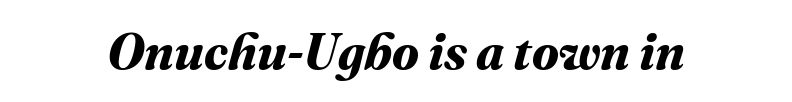
The image shows 50 px bold type; set normal letter spacing, not underlined; medium stroke contrast and a medium x-height.
